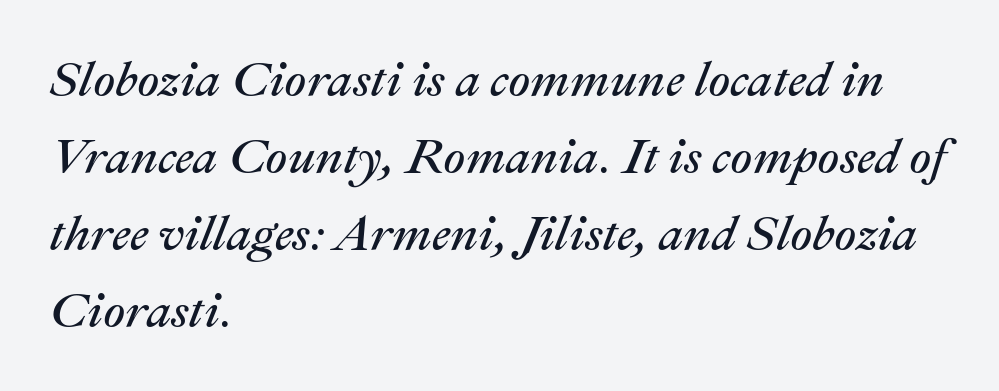
Q: Is the text bold? A: No.
Q: Is the text italic (slanted)? A: Yes, it leans right by about 22 degrees.
Q: Is the text underlined? A: No.
Q: How is the paragraph aligned? A: Left-aligned.
Q: Is the spacing between letters normal or unusually wide? A: Normal.
Q: Is the spacing between lines tight, normal or loose? A: Normal.
Q: Width (condensed, normal, or wide)? A: Normal.
Q: Stroke contrast? A: Medium.
Q: x-height? A: Medium.
Q: Monospaced? A: No.
